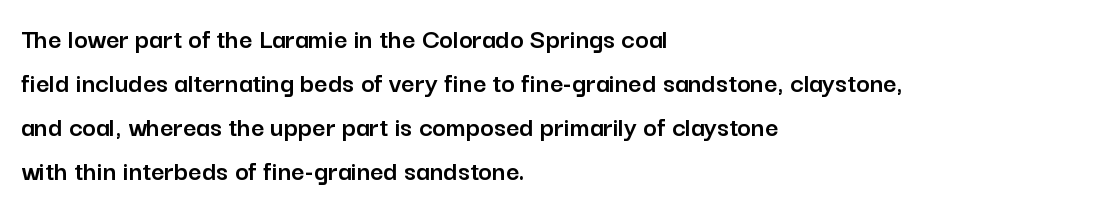
Italic? Not at all — the glyphs are vertical. Each letter keeps its own natural width here, so spacing adapts to shape. Descender tails drop into unmarked territory. The rendering anchors every line to the left-hand side. Letter spacing: default.
